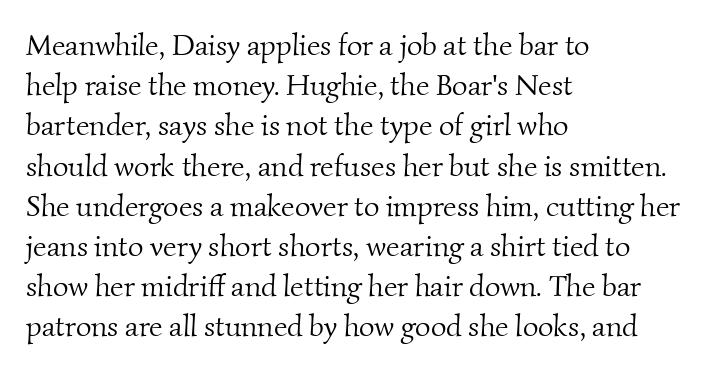
Q: Is the text bold? A: No.
Q: Is the typeface a serif or a sans-serif typeface? A: Serif.
Q: Is the text underlined? A: No.
Q: How is the paragraph aligned? A: Left-aligned.
Q: Is the spacing between letters normal or unusually wide? A: Normal.
Q: Is the spacing between lines tight, normal or loose? A: Normal.
Q: Width (condensed, normal, or wide)? A: Normal.
Q: Stroke contrast? A: Medium.
Q: x-height? A: Small.
Q: Monospaced? A: No.
